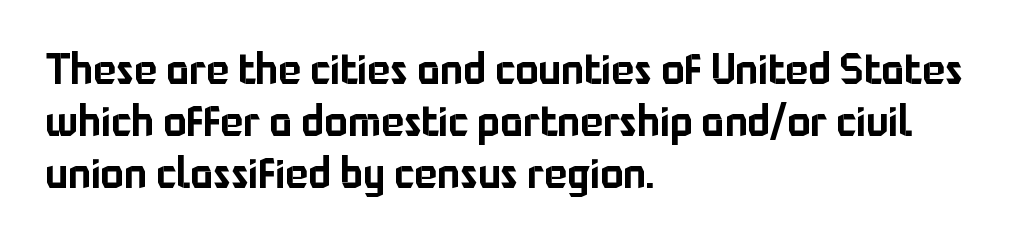
{"serif": "no", "italic": "no", "width": "normal", "stroke_contrast": "low", "x_height": "medium", "monospaced": "no", "underline": "no", "align": "left", "line_spacing_ratio": 1.21, "letter_spacing": "normal", "letter_spacing_em": 0.0, "glyph_px": 43}
